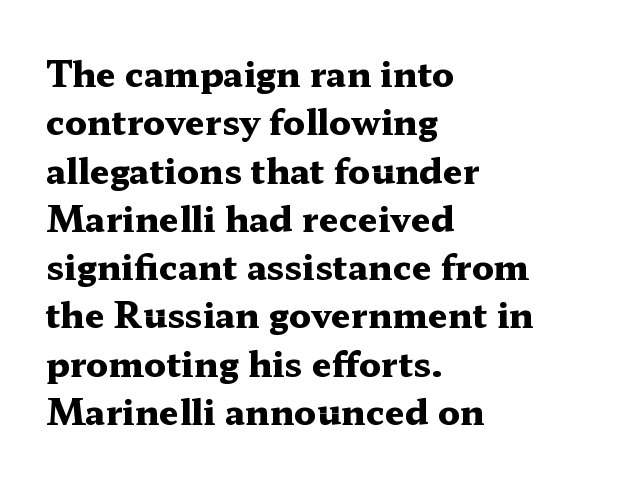
Quick note: not italic, upright. Letters rest on an invisible, unmarked baseline. The rendering uses natural spacing where letterforms have individual widths. The typesetting leans heavy: a genuine bold. The designer left line spacing at the default. How are the letters spaced? Ordinarily, with no added tracking.
